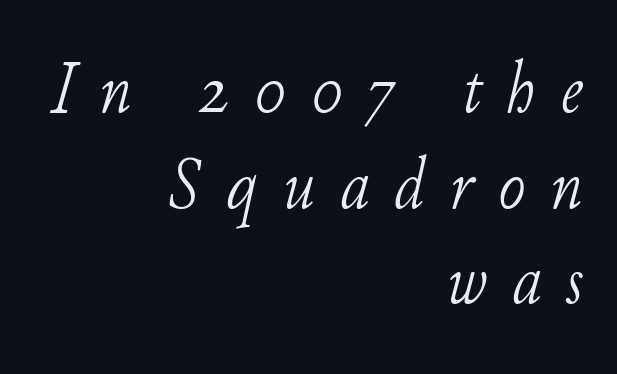
The image shows 73 px light serif type, italic (leaning right); set right-aligned, normal line spacing (1.31x), unusually wide letter spacing (+0.34 em), not underlined; low stroke contrast and a small x-height.
